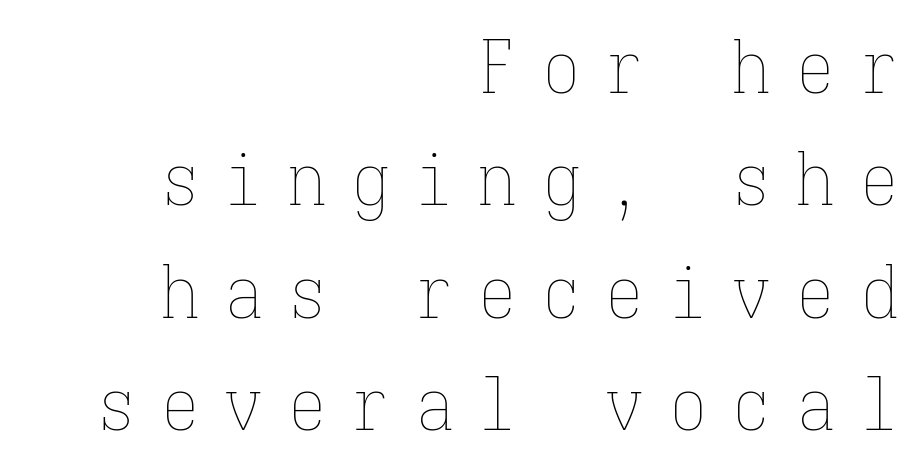
This is roman type, the default non-slanted kind. This sample uses expanded letter spacing, leaving extra air between glyphs. The strokes are not fattened; the text isn't bold. Successive baselines arrive at the customary interval. The ragged edge is on the left, which tells us the setting is flush right. The passage shown is not underscored anywhere.
